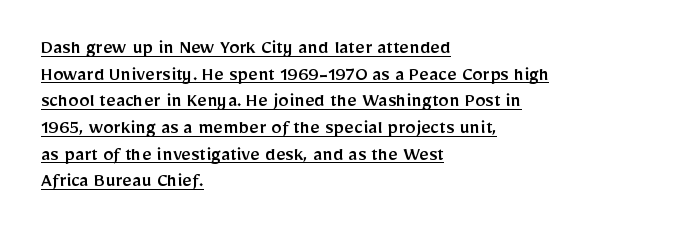
The image shows 21 px text type, upright; set left-aligned, normal line spacing (1.27x), normal letter spacing, underlined.
